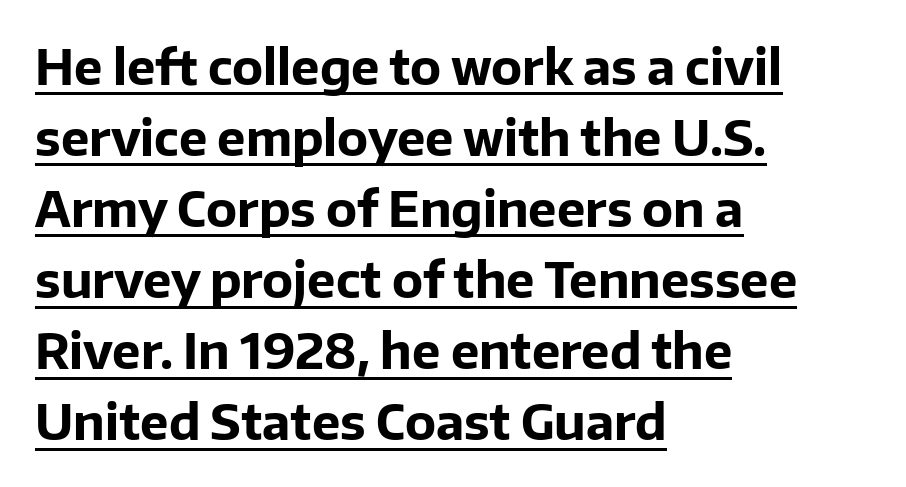
The image shows 48 px bold sans-serif type, upright; set left-aligned, normal line spacing (1.48x), normal letter spacing, underlined; low stroke contrast and a medium x-height.
